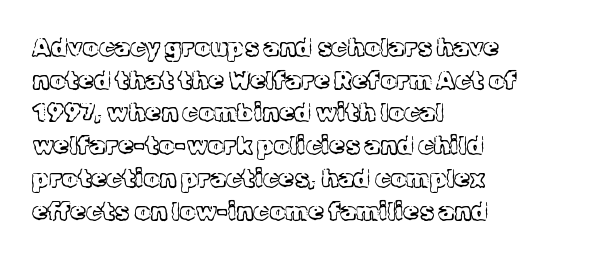
The image shows 25 px text type, upright; set left-aligned, normal line spacing (1.31x), normal letter spacing, not underlined.
